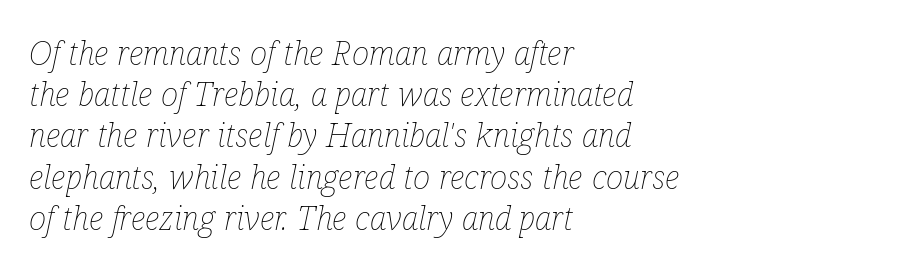
{"italic": "yes", "lean": "right", "slant_degrees": 12, "bold": "no", "weight": "thin", "width": "condensed", "stroke_contrast": "low", "x_height": "medium", "monospaced": "no", "underline": "no", "align": "left", "line_spacing": "normal", "line_spacing_ratio": 1.25, "letter_spacing": "normal", "letter_spacing_em": 0.0, "glyph_px": 33}
